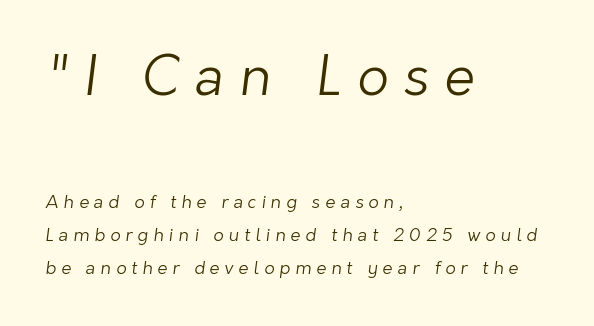
{"serif": "no", "bold": "no", "weight": "light", "width": "normal", "stroke_contrast": "low", "x_height": "medium", "monospaced": "no", "underline": "no", "align": "left", "line_spacing_ratio": 1.85, "letter_spacing": "wide", "letter_spacing_em": 0.28, "larger_block": "first", "size_ratio": 3.06, "glyph_px": 55}
